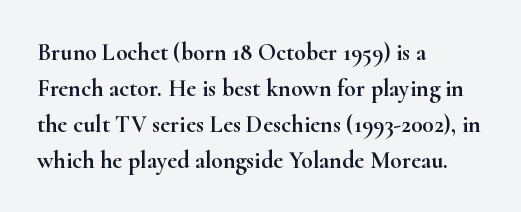
You can tell it's not italic because the verticals are truly vertical. Whoever set this chose a conventional vertical rhythm. The line texture is even and compact thanks to regular tracking. Each row of text sits above clean, open space.
